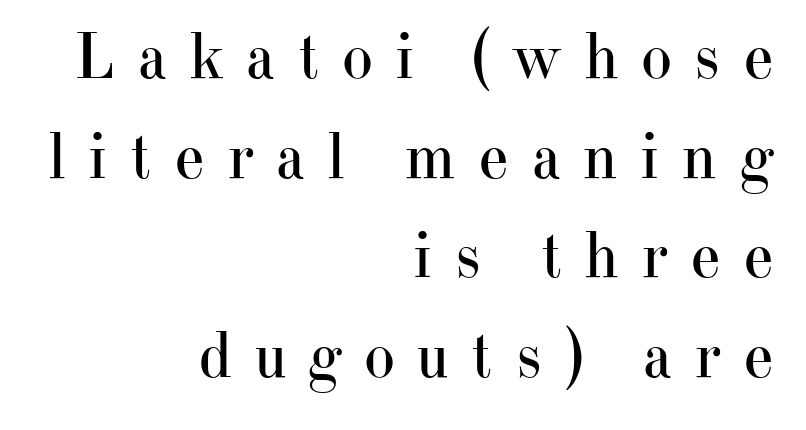
The image shows 66 px regular-weight serif type, upright; set right-aligned, normal line spacing (1.51x), unusually wide letter spacing (+0.33 em), not underlined; high stroke contrast and a small x-height.
